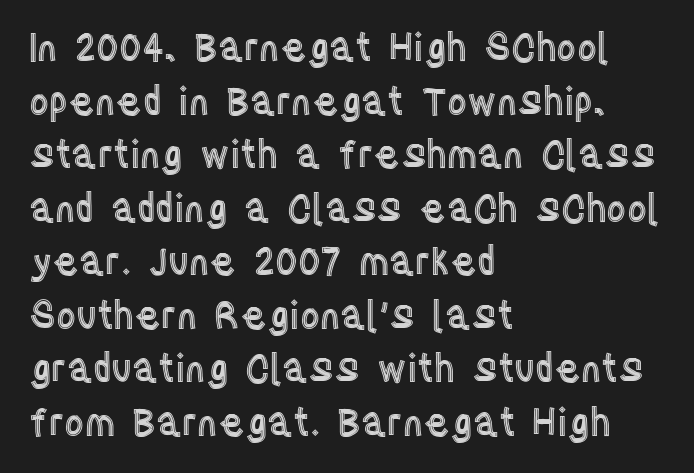
{"italic": "no", "width": "condensed", "x_height": "large", "monospaced": "no", "underline": "no", "align": "left", "line_spacing": "normal", "line_spacing_ratio": 1.41, "letter_spacing": "normal", "letter_spacing_em": 0.0, "glyph_px": 38}
